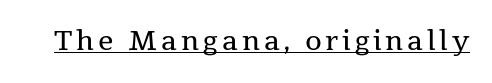
The image shows 27 px text type, upright; set underlined.
